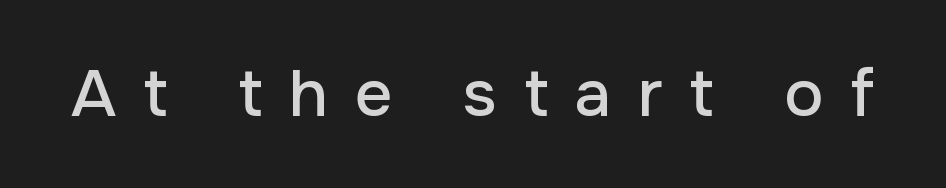
Q: Is the text italic (slanted)? A: No, it is upright.
Q: Is the typeface a serif or a sans-serif typeface? A: Sans-serif.
Q: Is the text underlined? A: No.
Q: Is the spacing between letters normal or unusually wide? A: Unusually wide.
Q: Width (condensed, normal, or wide)? A: Normal.
Q: Stroke contrast? A: Low.
Q: x-height? A: Medium.
Q: Monospaced? A: No.
